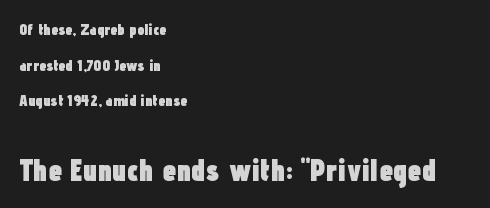
A typesetter would call this proportional, since set widths differ per character. Each new line begins a long way beneath the previous one. A clean baseline with only descenders dipping below it. Heft: maximum for text — a bold. These lines are composed in type without serifs. Characters remain perfectly vertical along every line.
